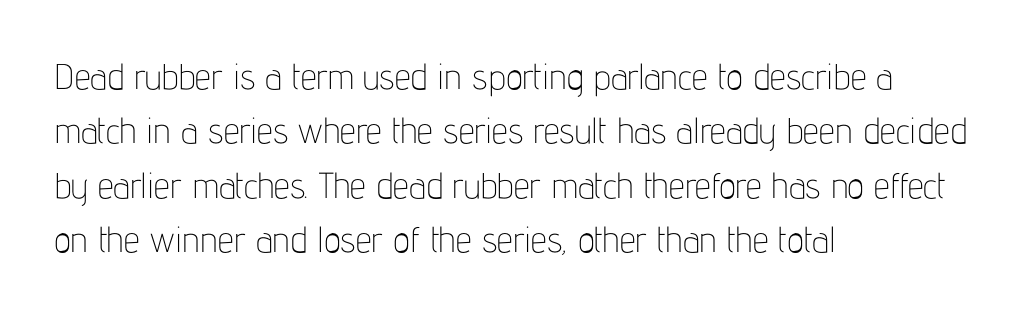
The image shows 36 px thin, condensed sans-serif type, upright; set left-aligned, normal line spacing (1.51x), normal letter spacing, not underlined; low stroke contrast and a medium x-height.
